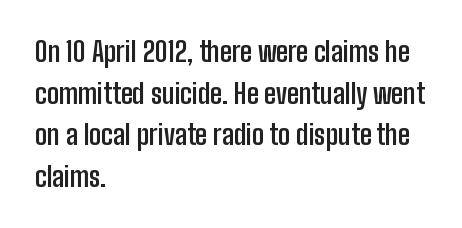
{"italic": "no", "bold": "yes", "underline": "no", "align": "left", "line_spacing": "normal", "line_spacing_ratio": 1.54, "letter_spacing": "normal", "letter_spacing_em": 0.0, "glyph_px": 27}
